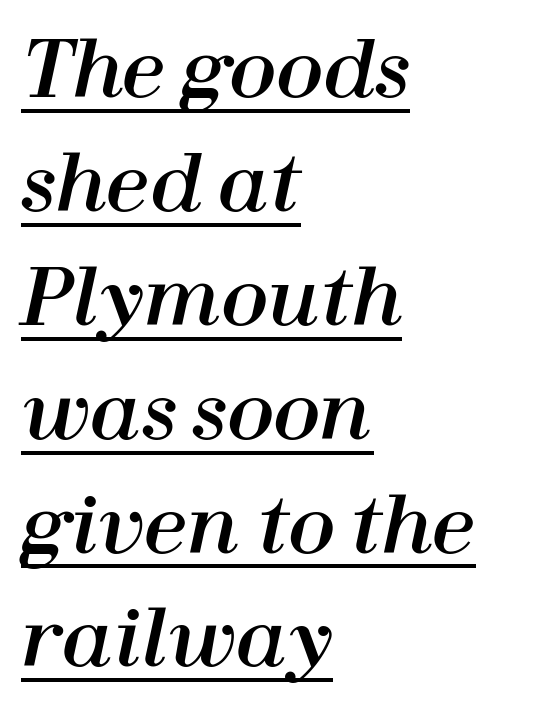
The rendering uses the underline text-decoration. Slant detected: the letters are inclined. Students, observe: this is what conventionally led text looks like. The letters advance in unequal steps, a hallmark of proportional type. The ragged edge is on the right, which tells us the setting is flush left. You could call the tracking neutral — neither tight nor loose.
